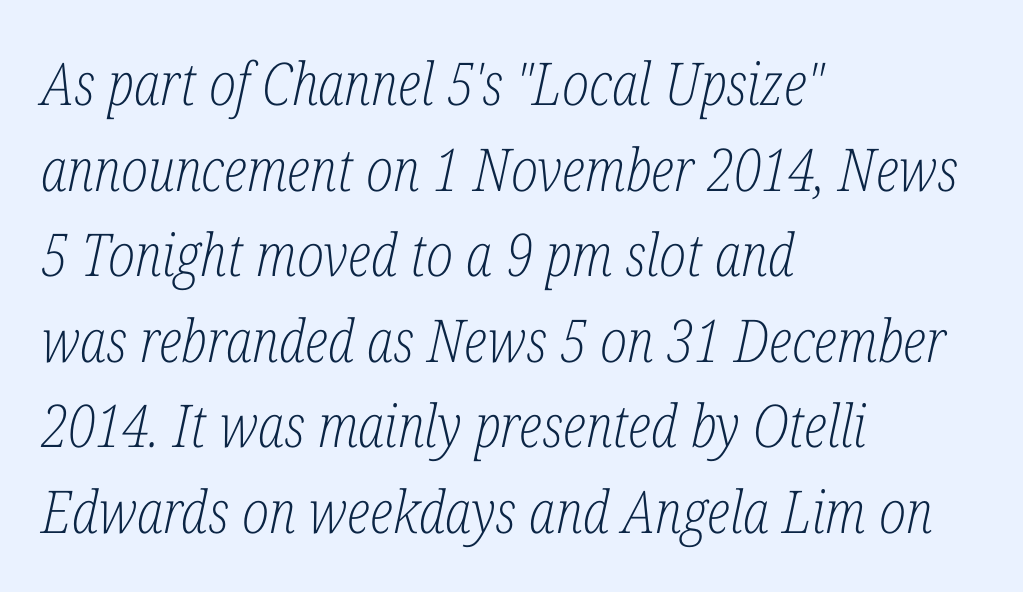
The lines are quadded left. The letters advance in unequal steps, a hallmark of proportional type. Heft: none added — not bold. Letter spacing: default. Lines of text with bare space underneath.
